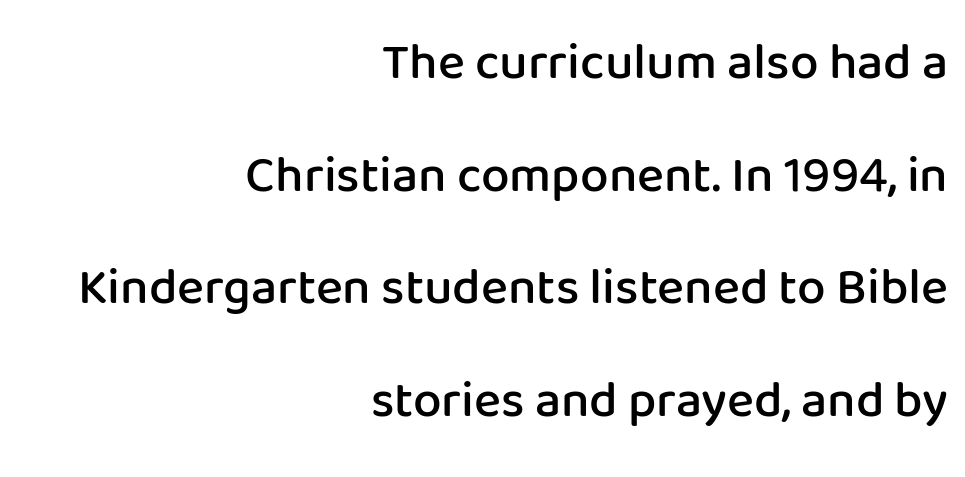
The image shows 51 px semibold sans-serif type, upright; set right-aligned, loose line spacing (2.21x), normal letter spacing, not underlined; low stroke contrast and a medium x-height.
